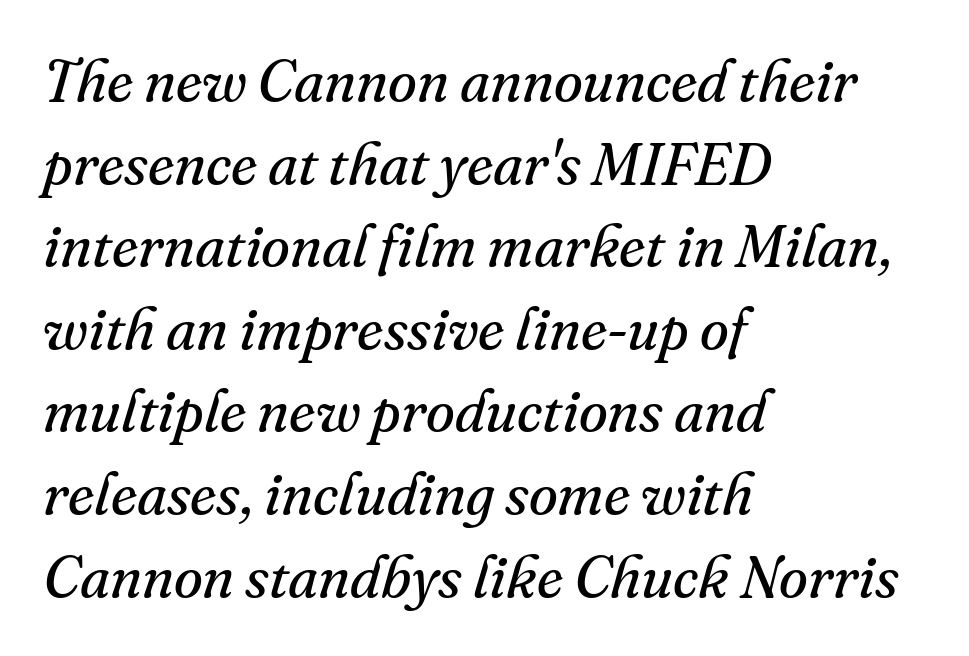
The image shows 59 px regular-weight serif type, italic (leaning right); set left-aligned, normal line spacing (1.4x), normal letter spacing, not underlined; medium stroke contrast and a small x-height.
